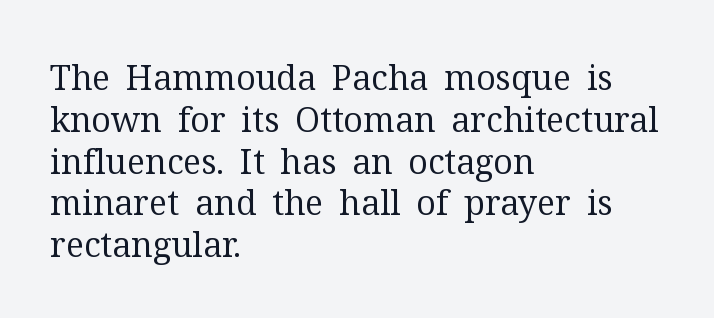
Is this a fixed-width face? No — the glyphs have proportional, varying widths. Typographically, this falls in the serif category. The text block is weighted toward the left margin, trailing off unevenly rightward. The letterforms sit at book weight or below. The space beneath each line is pristine and unruled.
